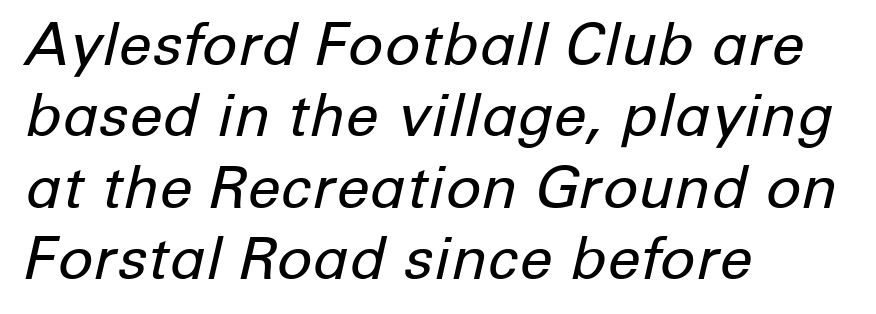
{"italic": "yes", "lean": "right", "slant_degrees": 12, "bold": "no", "weight": "regular", "width": "normal", "stroke_contrast": "low", "x_height": "medium", "monospaced": "no", "underline": "no", "align": "left", "line_spacing_ratio": 1.21, "letter_spacing": "normal", "letter_spacing_em": 0.0, "glyph_px": 59}
